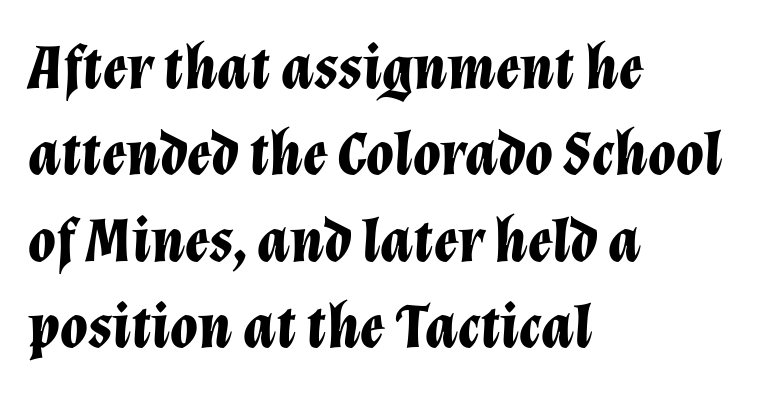
Q: Is the text bold? A: Yes.
Q: Is the text italic (slanted)? A: Yes, it leans right by about 12 degrees.
Q: Is the text underlined? A: No.
Q: How is the paragraph aligned? A: Left-aligned.
Q: Is the spacing between letters normal or unusually wide? A: Normal.
Q: Is the spacing between lines tight, normal or loose? A: Normal.
Q: Width (condensed, normal, or wide)? A: Normal.
Q: Stroke contrast? A: Low.
Q: x-height? A: Medium.
Q: Monospaced? A: No.
